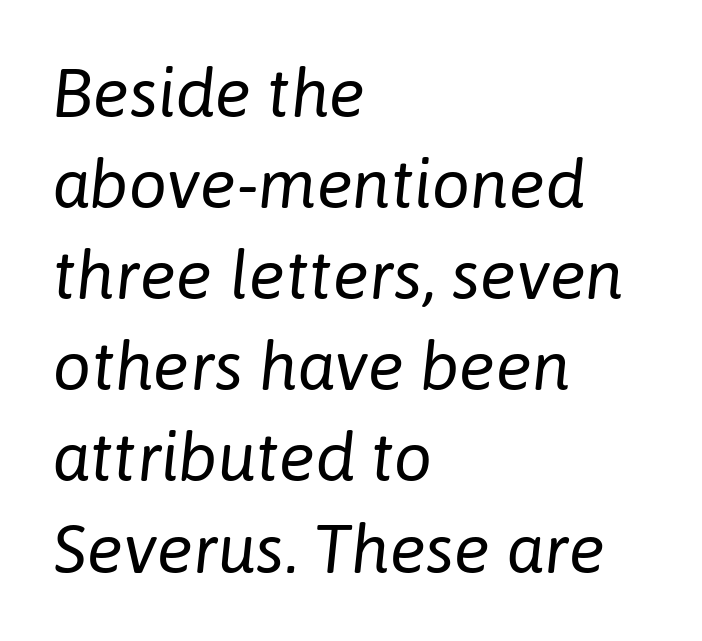
{"italic": "yes", "lean": "right", "slant_degrees": 6, "bold": "no", "weight": "regular", "width": "normal", "stroke_contrast": "low", "x_height": "medium", "monospaced": "no", "underline": "no", "align": "left", "line_spacing": "normal", "line_spacing_ratio": 1.34, "letter_spacing": "normal", "letter_spacing_em": 0.0, "glyph_px": 68}
